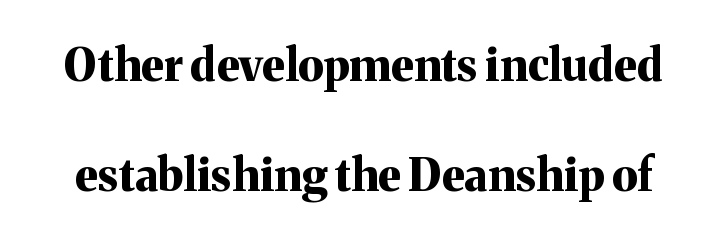
{"serif": "yes", "italic": "no", "bold": "yes", "weight": "bold", "width": "normal", "stroke_contrast": "medium", "x_height": "medium", "monospaced": "no", "underline": "no", "line_spacing": "loose", "line_spacing_ratio": 2.44, "letter_spacing": "normal", "letter_spacing_em": 0.0, "glyph_px": 45}
